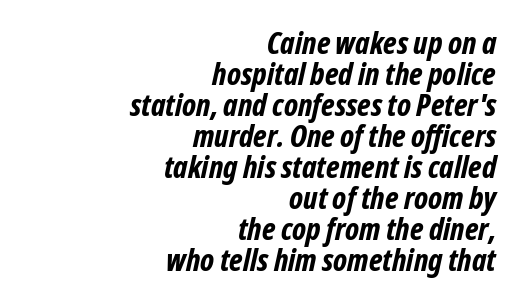
Q: Is the text bold? A: Yes.
Q: Is the typeface a serif or a sans-serif typeface? A: Sans-serif.
Q: Is the text underlined? A: No.
Q: How is the paragraph aligned? A: Right-aligned.
Q: Is the spacing between letters normal or unusually wide? A: Normal.
Q: Is the spacing between lines tight, normal or loose? A: Tight.
Q: Width (condensed, normal, or wide)? A: Condensed.
Q: Stroke contrast? A: Low.
Q: x-height? A: Medium.
Q: Monospaced? A: No.
